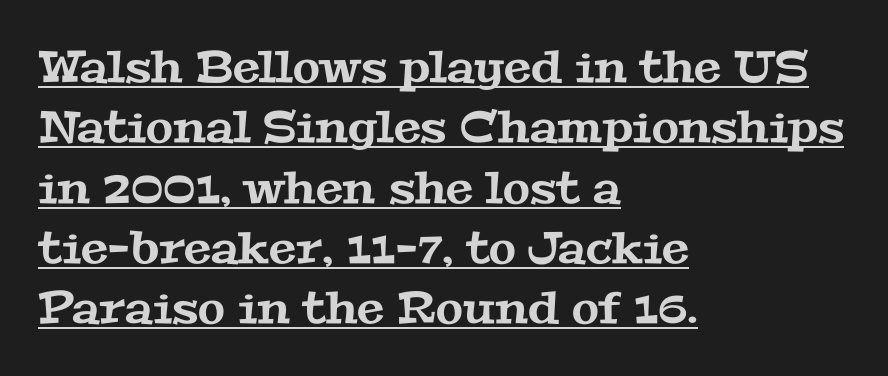
The image shows 44 px wide serif type; set left-aligned, normal line spacing (1.37x), normal letter spacing, underlined; medium stroke contrast and a medium x-height.
